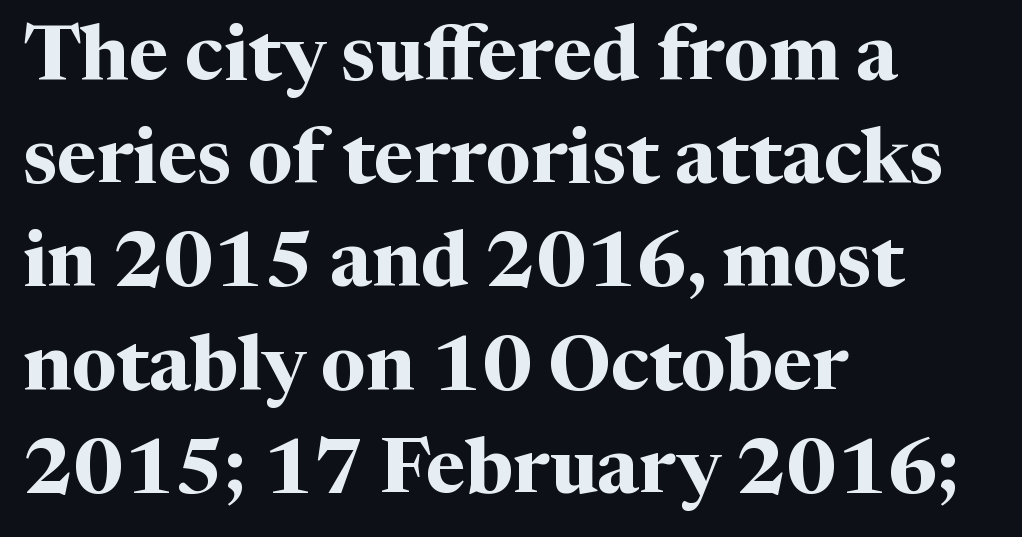
Q: Is the text bold? A: Yes.
Q: Is the text italic (slanted)? A: No, it is upright.
Q: Is the typeface a serif or a sans-serif typeface? A: Serif.
Q: Is the text underlined? A: No.
Q: How is the paragraph aligned? A: Left-aligned.
Q: Is the spacing between letters normal or unusually wide? A: Normal.
Q: Is the spacing between lines tight, normal or loose? A: Normal.
Q: Width (condensed, normal, or wide)? A: Normal.
Q: Stroke contrast? A: Medium.
Q: x-height? A: Medium.
Q: Monospaced? A: No.
